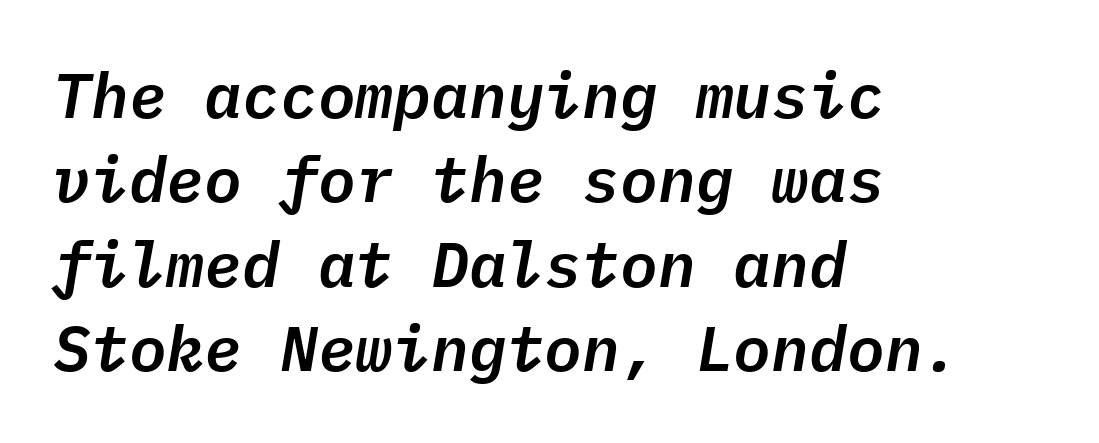
There is no visible air inserted between adjacent glyphs. This sample has the even, mechanical cadence of fixed-width lettering. Reading down the column, the eye jumps a familiar distance to each next line. Left-aligned paragraph, ragged on the right.
